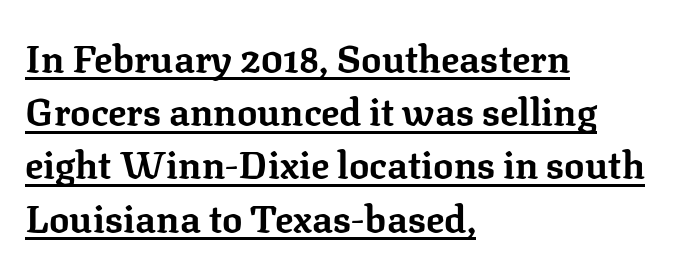
{"serif": "yes", "italic": "no", "bold": "yes", "weight": "bold", "width": "normal", "stroke_contrast": "low", "x_height": "medium", "monospaced": "no", "underline": "yes", "align": "left", "line_spacing": "normal", "line_spacing_ratio": 1.4, "letter_spacing": "normal", "letter_spacing_em": 0.0, "glyph_px": 38}
